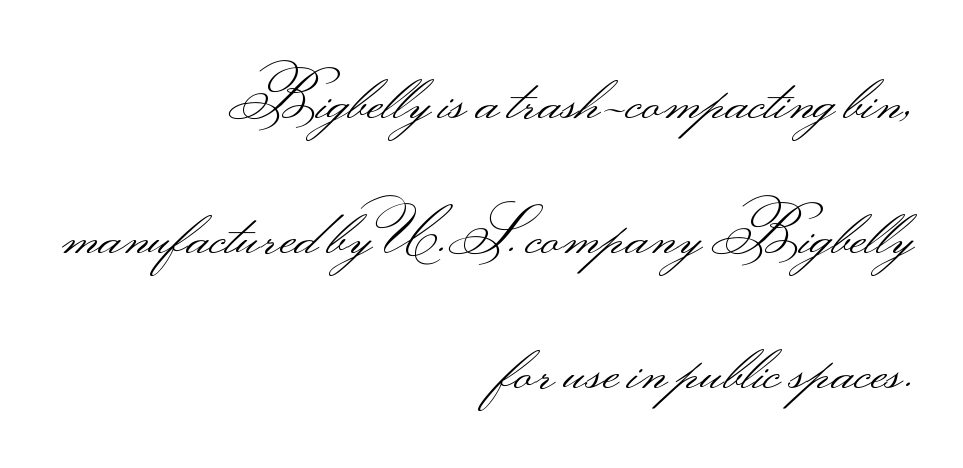
The image shows 64 px light, wide sans-serif type; set right-aligned, loose line spacing (2.11x), normal letter spacing, not underlined; medium stroke contrast.
